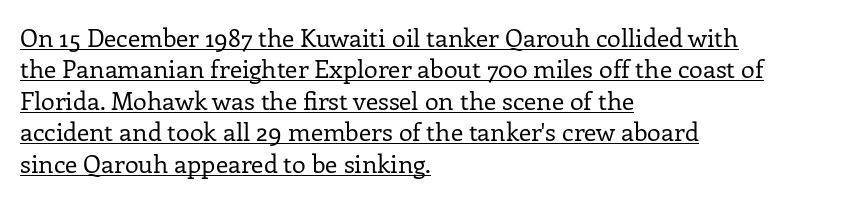
Q: Is the text bold? A: No.
Q: Is the text italic (slanted)? A: No, it is upright.
Q: Is the text underlined? A: Yes.
Q: How is the paragraph aligned? A: Left-aligned.
Q: Is the spacing between letters normal or unusually wide? A: Normal.
Q: Is the spacing between lines tight, normal or loose? A: Normal.
